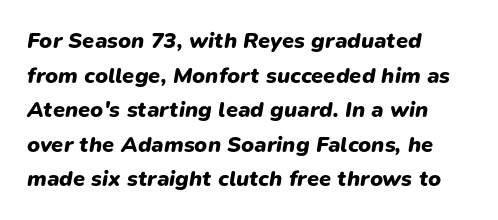
The image shows 22 px bold type, italic (leaning right); set left-aligned, normal line spacing (1.57x), normal letter spacing, not underlined.
